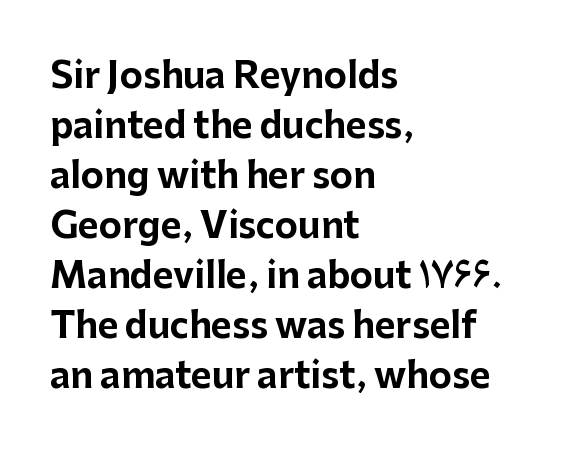
Q: Is the text bold? A: Yes.
Q: Is the text italic (slanted)? A: No, it is upright.
Q: Is the typeface a serif or a sans-serif typeface? A: Sans-serif.
Q: Is the text underlined? A: No.
Q: How is the paragraph aligned? A: Left-aligned.
Q: Is the spacing between letters normal or unusually wide? A: Normal.
Q: Is the spacing between lines tight, normal or loose? A: Normal.
Q: Width (condensed, normal, or wide)? A: Normal.
Q: Stroke contrast? A: Low.
Q: x-height? A: Medium.
Q: Monospaced? A: No.
